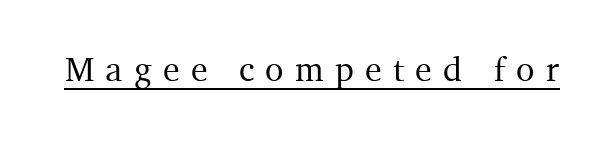
The image shows 34 px serif type, upright; set unusually wide letter spacing (+0.33 em), underlined; medium stroke contrast and a medium x-height.
